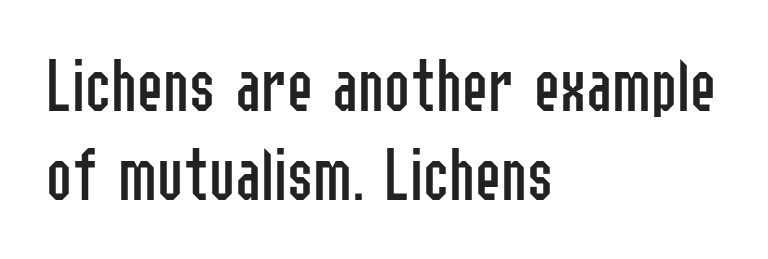
Underlining? Definitely not there. The passage is arranged the way most books set body copy — flush left. Characters remain perfectly vertical along every line. Weight: regular or lighter. Closely set lines give the paragraph a compact silhouette.
